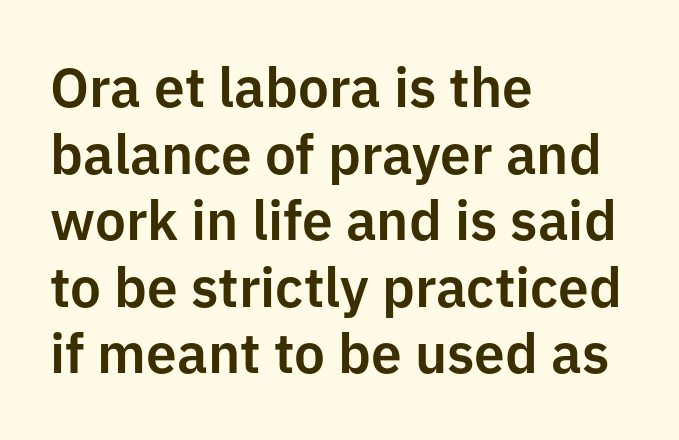
The image shows 55 px sans-serif type, upright; set left-aligned, line spacing 1.21x, normal letter spacing, not underlined; low stroke contrast and a medium x-height.
